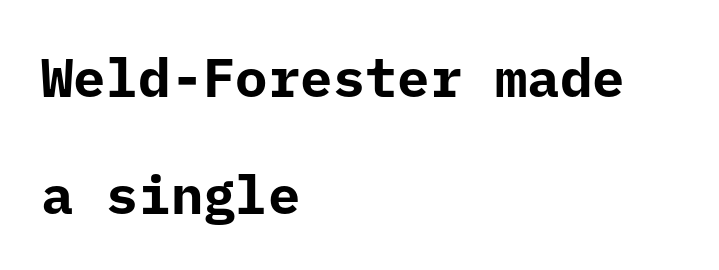
{"serif": "no", "italic": "no", "bold": "yes", "weight": "bold", "width": "normal", "stroke_contrast": "low", "x_height": "medium", "monospaced": "yes", "underline": "no", "align": "left", "line_spacing": "loose", "line_spacing_ratio": 2.16, "letter_spacing": "normal", "letter_spacing_em": 0.0, "glyph_px": 54}
